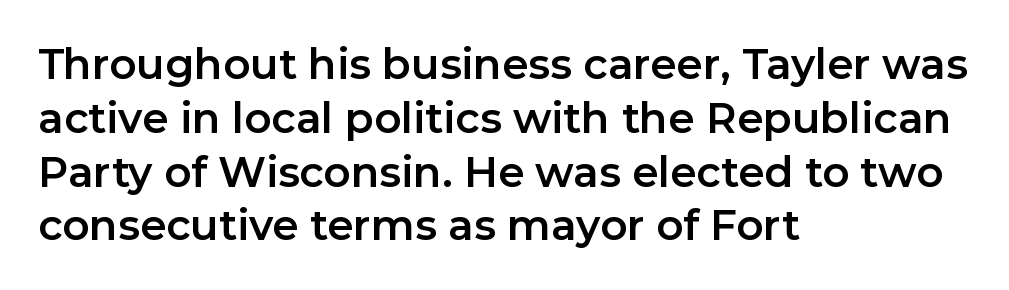
The image shows 42 px sans-serif type, upright; set left-aligned, normal line spacing (1.28x), normal letter spacing, not underlined; low stroke contrast and a medium x-height.
